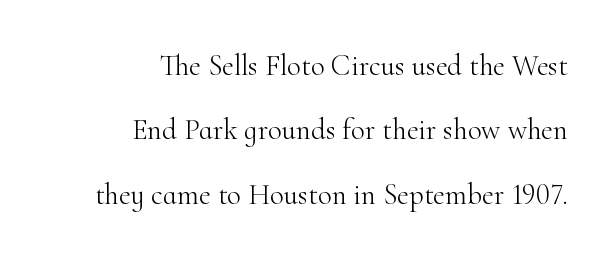
Q: Is the text bold? A: No.
Q: Is the text italic (slanted)? A: No, it is upright.
Q: Is the typeface a serif or a sans-serif typeface? A: Serif.
Q: Is the text underlined? A: No.
Q: How is the paragraph aligned? A: Right-aligned.
Q: Is the spacing between letters normal or unusually wide? A: Normal.
Q: Is the spacing between lines tight, normal or loose? A: Loose.
Q: Width (condensed, normal, or wide)? A: Normal.
Q: Stroke contrast? A: High.
Q: x-height? A: Small.
Q: Monospaced? A: No.
